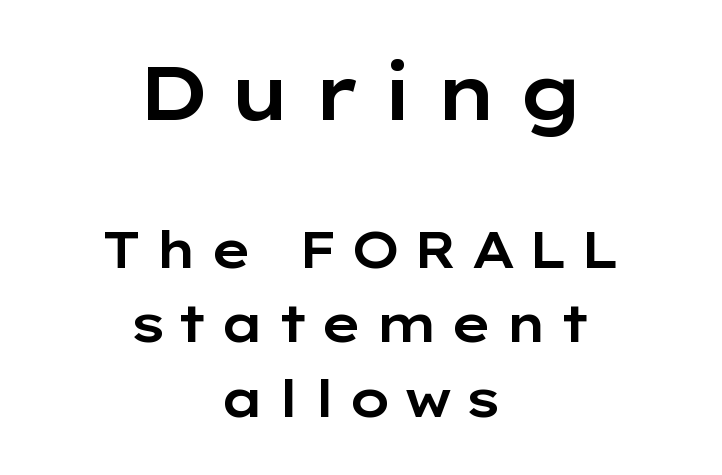
The image shows 76 px wide sans-serif type, upright; set centered, normal line spacing (1.47x), unusually wide letter spacing (+0.23 em), not underlined; the first (top) block is 1.49x larger; low stroke contrast and a medium x-height.
